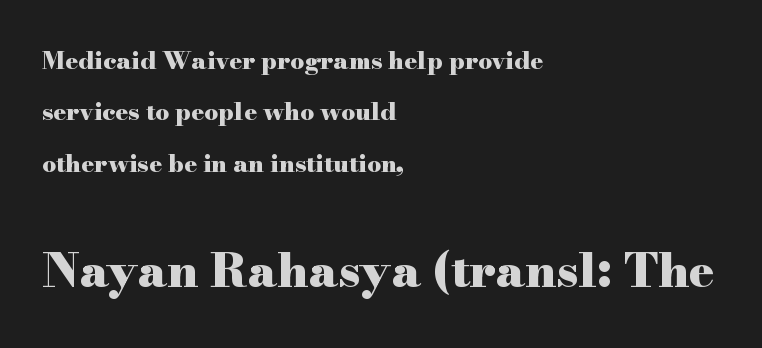
Caption: standard tracking, unaltered. Look at the glyph heights: the lower group is clearly the bigger setting. These lines are composed in type with serifs. Interline gaps are noticeably wide in this sample.
